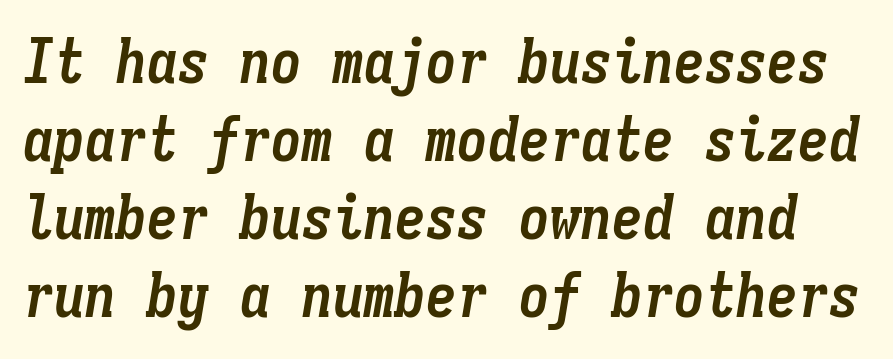
Q: Is the text bold? A: Yes.
Q: Is the text italic (slanted)? A: Yes, it leans right by about 9 degrees.
Q: Is the text underlined? A: No.
Q: Is the spacing between letters normal or unusually wide? A: Normal.
Q: Is the spacing between lines tight, normal or loose? A: Normal.
Q: Width (condensed, normal, or wide)? A: Condensed.
Q: Stroke contrast? A: Low.
Q: x-height? A: Medium.
Q: Monospaced? A: Yes.
